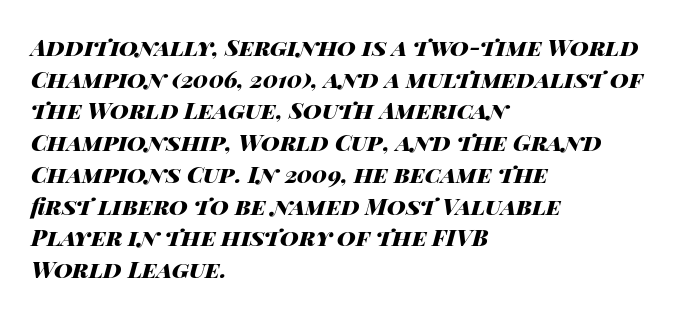
Q: Is the text bold? A: Yes.
Q: Is the text italic (slanted)? A: Yes, it leans right by about 14 degrees.
Q: Is the text underlined? A: No.
Q: How is the paragraph aligned? A: Left-aligned.
Q: Is the spacing between letters normal or unusually wide? A: Normal.
Q: Is the spacing between lines tight, normal or loose? A: Normal.
